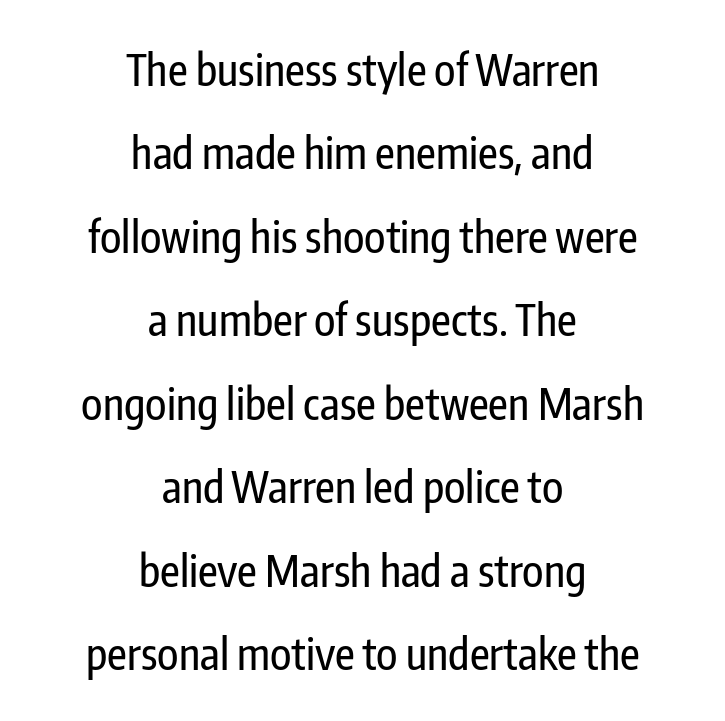
{"serif": "no", "italic": "no", "width": "condensed", "stroke_contrast": "low", "x_height": "medium", "monospaced": "no", "underline": "no", "align": "center", "line_spacing": "loose", "line_spacing_ratio": 1.94, "letter_spacing": "normal", "letter_spacing_em": 0.0, "glyph_px": 43}
